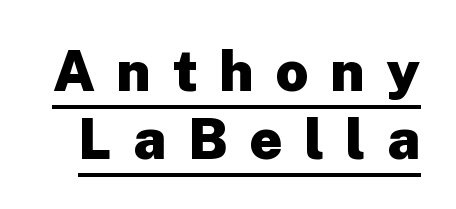
Q: Is the text bold? A: Yes.
Q: Is the text italic (slanted)? A: No, it is upright.
Q: Is the typeface a serif or a sans-serif typeface? A: Sans-serif.
Q: Is the text underlined? A: Yes.
Q: Is the spacing between letters normal or unusually wide? A: Unusually wide.
Q: Width (condensed, normal, or wide)? A: Normal.
Q: Stroke contrast? A: Low.
Q: x-height? A: Medium.
Q: Monospaced? A: No.
